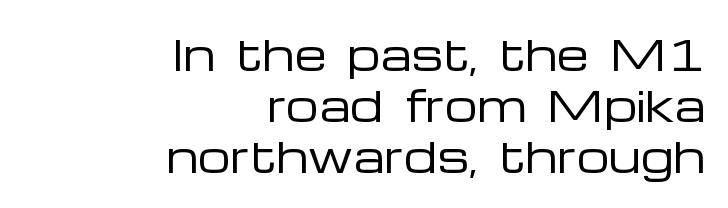
The image shows 41 px regular-weight, wide sans-serif type, upright; set right-aligned, normal line spacing (1.25x), normal letter spacing, not underlined; low stroke contrast and a medium x-height.
